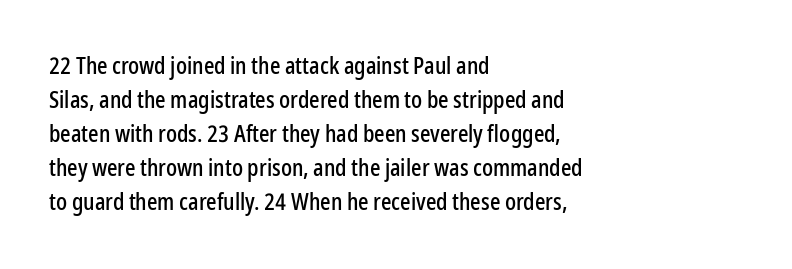
Clear beneath every line of the passage. Notice how descenders clear the ascenders below comfortably — that's standard leading. In terms of letterspacing, this is plain default setting. The lettering stays uniformly vertical, giving the passage a roman look. The lines in this sample share a left origin and differ only in where they stop.
